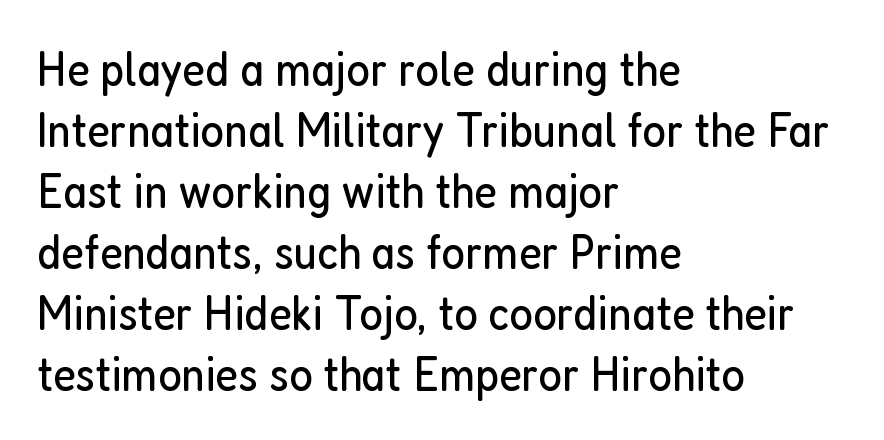
The image shows 50 px regular-weight, condensed sans-serif type, upright; set left-aligned, line spacing 1.22x, normal letter spacing, not underlined; low stroke contrast and a medium x-height.
